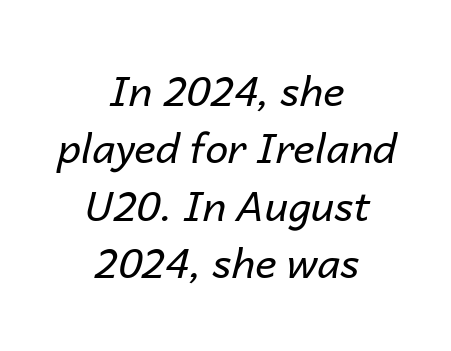
{"italic": "yes", "lean": "right", "slant_degrees": 14, "bold": "no", "weight": "regular", "width": "normal", "stroke_contrast": "low", "x_height": "medium", "monospaced": "no", "underline": "no", "align": "center", "line_spacing": "normal", "line_spacing_ratio": 1.4, "letter_spacing": "normal", "letter_spacing_em": 0.0, "glyph_px": 41}
